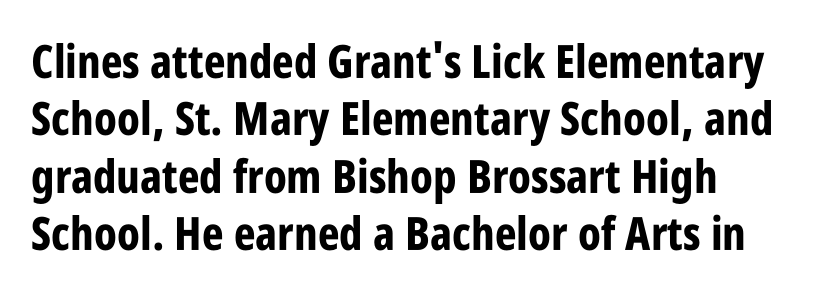
Q: Is the text bold? A: Yes.
Q: Is the text italic (slanted)? A: No, it is upright.
Q: Is the typeface a serif or a sans-serif typeface? A: Sans-serif.
Q: Is the text underlined? A: No.
Q: How is the paragraph aligned? A: Left-aligned.
Q: Is the spacing between letters normal or unusually wide? A: Normal.
Q: Is the spacing between lines tight, normal or loose? A: Normal.
Q: Width (condensed, normal, or wide)? A: Condensed.
Q: Stroke contrast? A: Low.
Q: x-height? A: Large.
Q: Monospaced? A: No.
